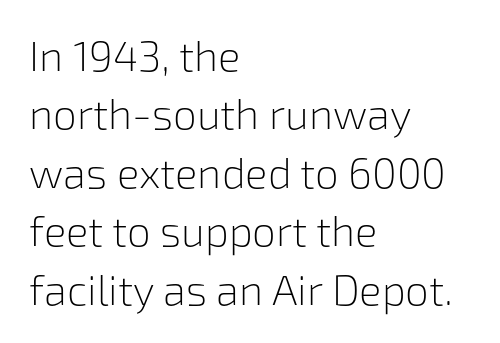
{"serif": "no", "italic": "no", "bold": "no", "weight": "light", "width": "normal", "stroke_contrast": "low", "x_height": "medium", "monospaced": "no", "underline": "no", "align": "left", "line_spacing": "normal", "line_spacing_ratio": 1.39, "letter_spacing": "normal", "letter_spacing_em": 0.0, "glyph_px": 42}
